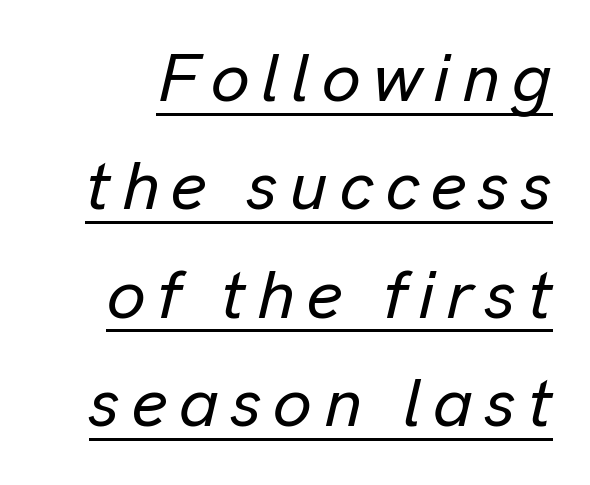
{"italic": "yes", "lean": "right", "slant_degrees": 13, "width": "normal", "stroke_contrast": "low", "x_height": "medium", "monospaced": "no", "underline": "yes", "line_spacing": "normal", "line_spacing_ratio": 1.57, "glyph_px": 69}
